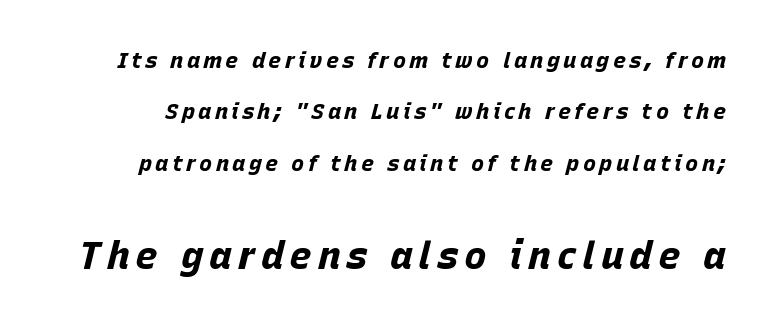
Think of a printed novel: that variable character pitch is what you see here. The strip under each line holds only bare page. The glyphs look as if they've been sheared to an angle. Chunky letters — that's bold for sure. This block would shrink considerably if given ordinary leading; it's expanded now. Scale increases going downward across the two blocks.
